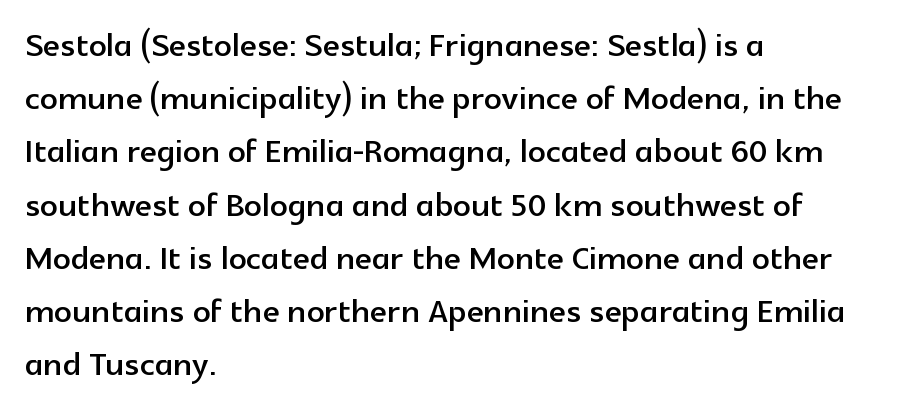
The image shows 44 px sans-serif type, upright; set left-aligned, line spacing 1.21x, normal letter spacing, not underlined; a medium x-height.
